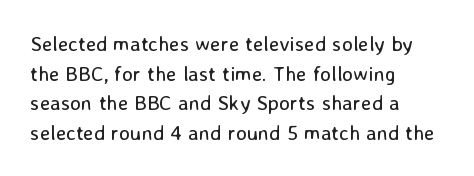
Quick note: underline off. Do the letters lean? They stand straight. The text block is weighted toward the left margin, trailing off unevenly rightward. This rendering leaves character spacing at its baseline value. Vertical spacing — default.
